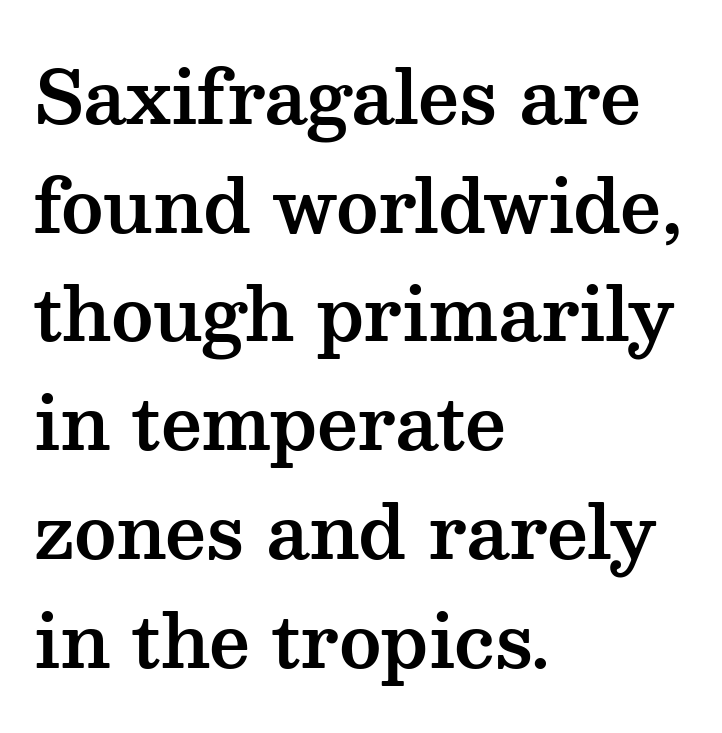
The image shows 72 px wide serif type, upright; set left-aligned, normal line spacing (1.51x), normal letter spacing, not underlined; medium stroke contrast and a medium x-height.
